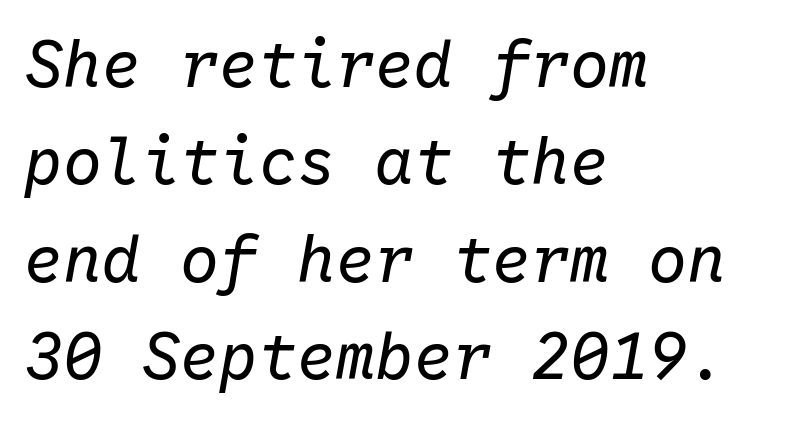
Q: Is the text bold? A: No.
Q: Is the text italic (slanted)? A: Yes, it leans right by about 10 degrees.
Q: Is the text underlined? A: No.
Q: How is the paragraph aligned? A: Left-aligned.
Q: Is the spacing between letters normal or unusually wide? A: Normal.
Q: Is the spacing between lines tight, normal or loose? A: Normal.
Q: Width (condensed, normal, or wide)? A: Normal.
Q: Stroke contrast? A: Low.
Q: x-height? A: Medium.
Q: Monospaced? A: Yes.
